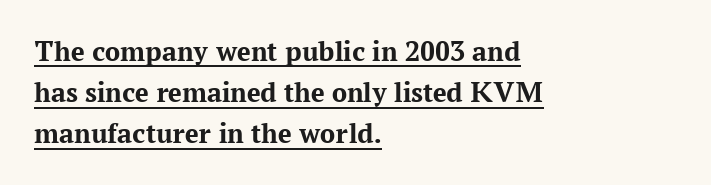
Think of a printed novel: that variable character pitch is what you see here. Summary of vertical rhythm: regular, with standard interline spacing. The text was rendered using a seriffed face with decorative stroke endings. Every letter is thick-stroked: bold, no question. This rendering leaves character spacing at its baseline value.
